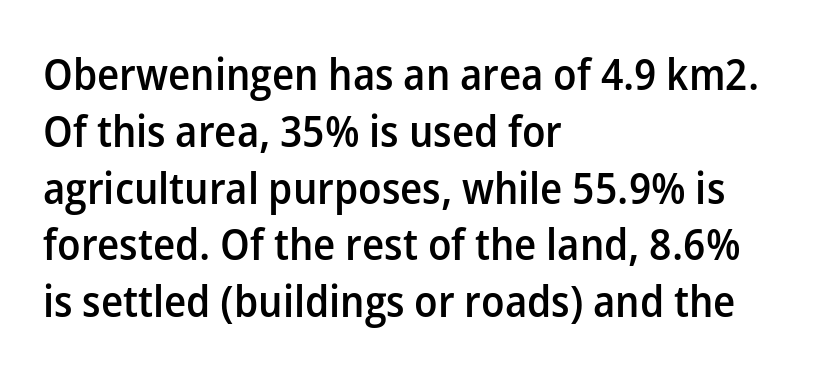
{"serif": "no", "italic": "no", "bold": "semi", "weight": "semibold", "width": "normal", "stroke_contrast": "low", "x_height": "medium", "monospaced": "no", "underline": "no", "align": "left", "line_spacing": "normal", "line_spacing_ratio": 1.29, "letter_spacing": "normal", "letter_spacing_em": 0.0, "glyph_px": 44}
